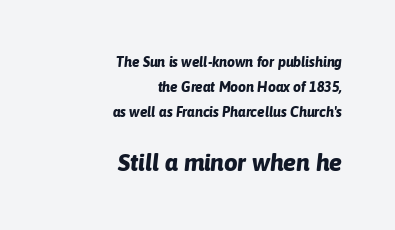
Q: Is the text bold? A: Yes.
Q: Is the text italic (slanted)? A: Yes, it leans right by about 6 degrees.
Q: Is the text underlined? A: No.
Q: How is the paragraph aligned? A: Right-aligned.
Q: Is the spacing between letters normal or unusually wide? A: Normal.
Q: Which block of text is set in a larger size, the first (top) or the second (bottom)? A: The second (bottom) one.
